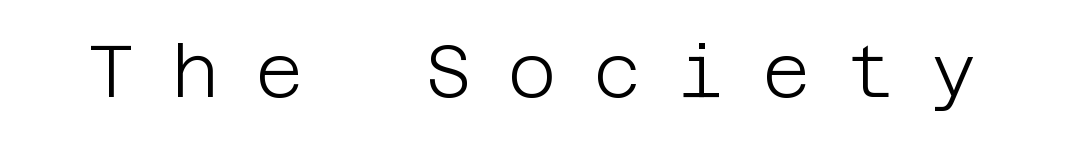
The image shows 74 px light sans-serif type, upright; set unusually wide letter spacing (+0.49 em), not underlined; low stroke contrast and a large x-height.
